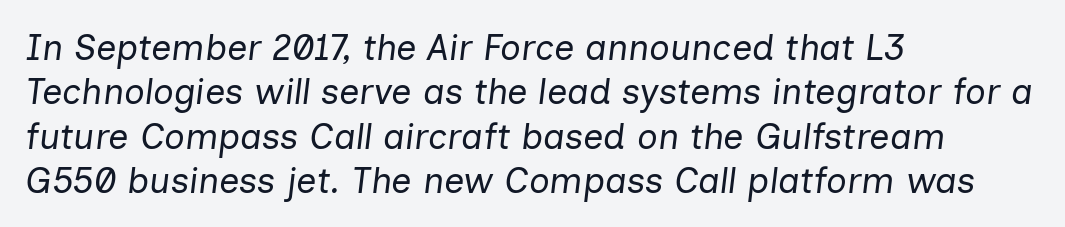
Q: Is the text bold? A: No.
Q: Is the text italic (slanted)? A: Yes, it leans right by about 7 degrees.
Q: Is the text underlined? A: No.
Q: How is the paragraph aligned? A: Left-aligned.
Q: Is the spacing between letters normal or unusually wide? A: Normal.
Q: Width (condensed, normal, or wide)? A: Normal.
Q: Stroke contrast? A: Low.
Q: x-height? A: Medium.
Q: Monospaced? A: No.
